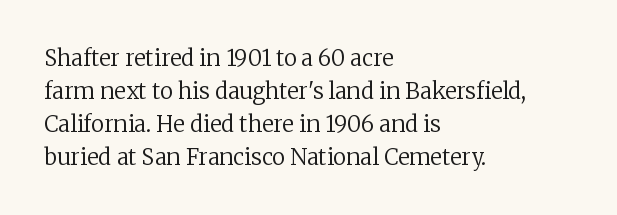
{"italic": "no", "bold": "no", "underline": "no", "align": "left", "line_spacing": "normal", "line_spacing_ratio": 1.5, "letter_spacing": "normal", "letter_spacing_em": 0.0, "glyph_px": 22}
